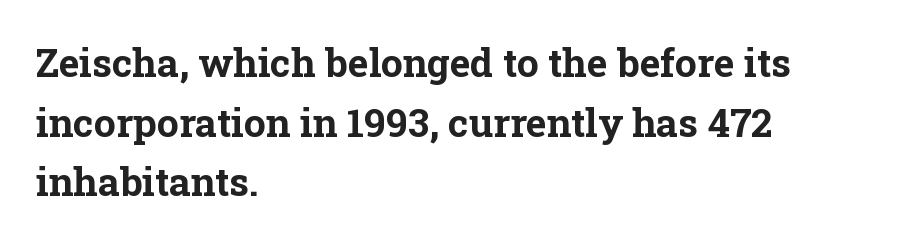
Compared with an ordinary text face, these strokes are far heavier — a full bold. The text was rendered using a seriffed face with decorative stroke endings. Posture: vertical. Casual observation: everything's shoved over to the left. Honestly, the letter spacing is just normal — you wouldn't notice it.
